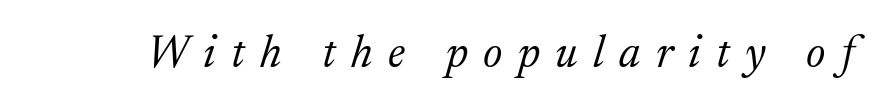
{"serif": "yes", "italic": "yes", "lean": "right", "slant_degrees": 17, "bold": "no", "weight": "light", "width": "normal", "stroke_contrast": "medium", "x_height": "medium", "monospaced": "no", "underline": "no", "letter_spacing": "wide", "letter_spacing_em": 0.34, "glyph_px": 45}
